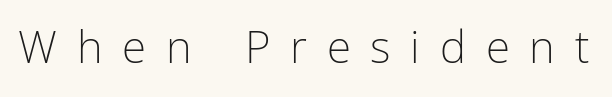
{"serif": "no", "italic": "no", "bold": "no", "weight": "light", "width": "condensed", "stroke_contrast": "low", "x_height": "medium", "monospaced": "no", "underline": "no", "letter_spacing": "wide", "letter_spacing_em": 0.45, "glyph_px": 44}
